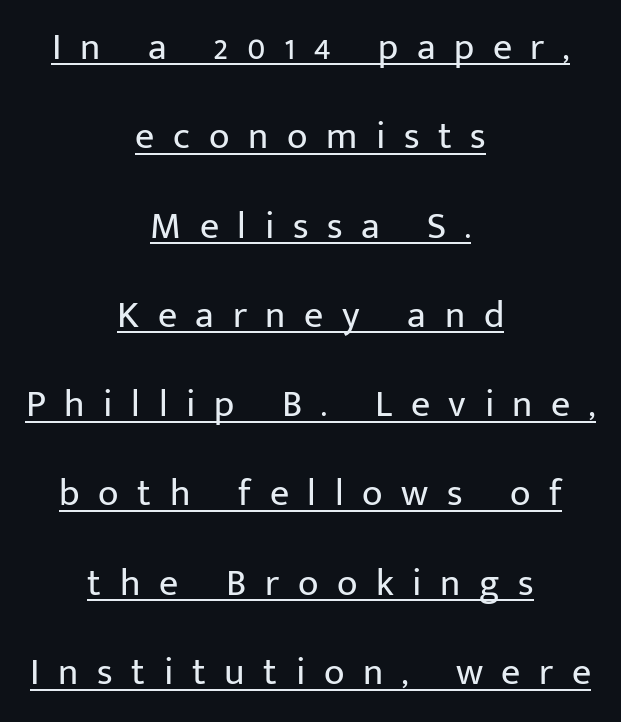
The image shows 38 px regular-weight sans-serif type, upright; set centered, loose line spacing (2.35x), unusually wide letter spacing (+0.49 em), underlined; low stroke contrast and a medium x-height.
